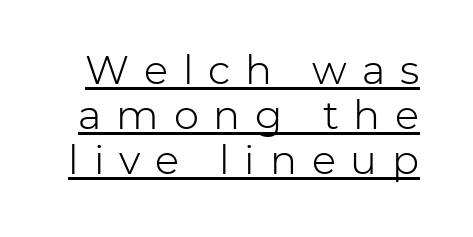
{"serif": "no", "italic": "no", "bold": "no", "weight": "light", "width": "normal", "stroke_contrast": "low", "x_height": "medium", "monospaced": "no", "underline": "yes", "line_spacing": "tight", "line_spacing_ratio": 1.13, "letter_spacing": "wide", "letter_spacing_em": 0.37, "glyph_px": 40}
